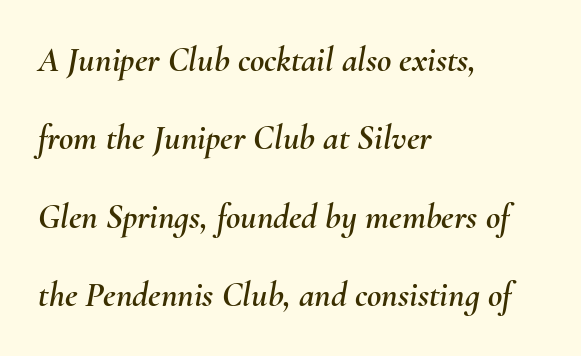
What stands out about the letter spacing? Nothing — it is the standard amount. Type without underlining. Casual observation: everything's shoved over to the left. The leading is generous, giving the passage an open texture. A typesetter would mark this as italic.
